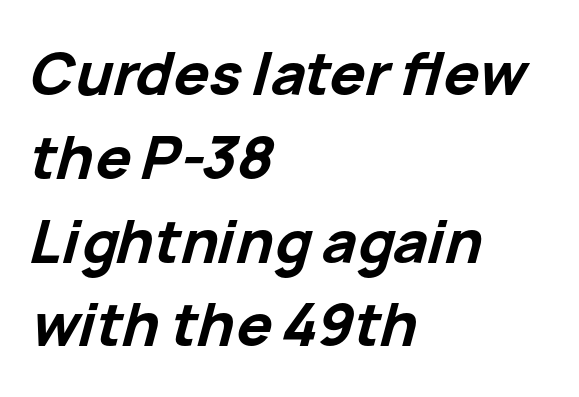
{"italic": "yes", "lean": "right", "slant_degrees": 15, "bold": "yes", "weight": "bold", "width": "normal", "stroke_contrast": "low", "x_height": "medium", "monospaced": "no", "underline": "no", "align": "left", "line_spacing": "normal", "line_spacing_ratio": 1.42, "letter_spacing": "normal", "letter_spacing_em": 0.0, "glyph_px": 59}
